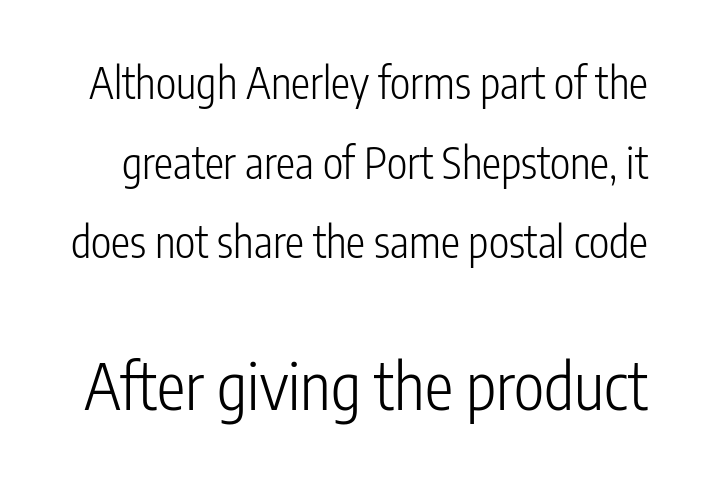
Does the type have serifs? No, each stem ends abruptly. The tracking reads as untouched default to a designer's eye. Ordinary non-slanted type is in use. These lines are rendered in a variable-pitch font. Type without underlining.
